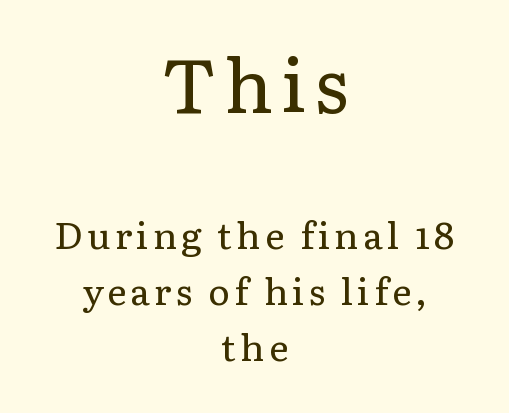
Lines of text with bare space underneath. Note: serifs present on the glyphs. The type sits square on the baseline with zero lean. Do the characters align in a grid? No, the font is proportional.
